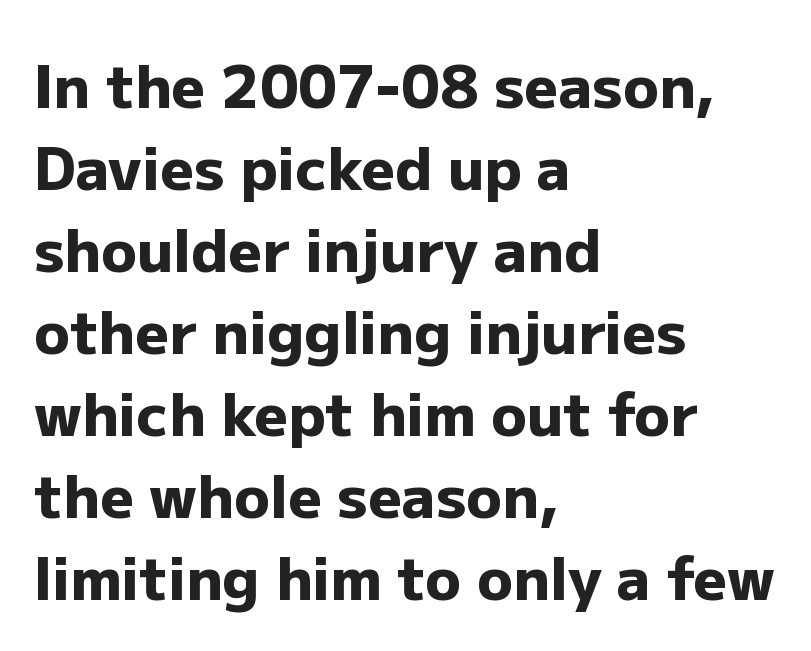
The image shows 59 px heavy sans-serif type, upright; set left-aligned, normal line spacing (1.39x), normal letter spacing, not underlined; low stroke contrast and a medium x-height.
